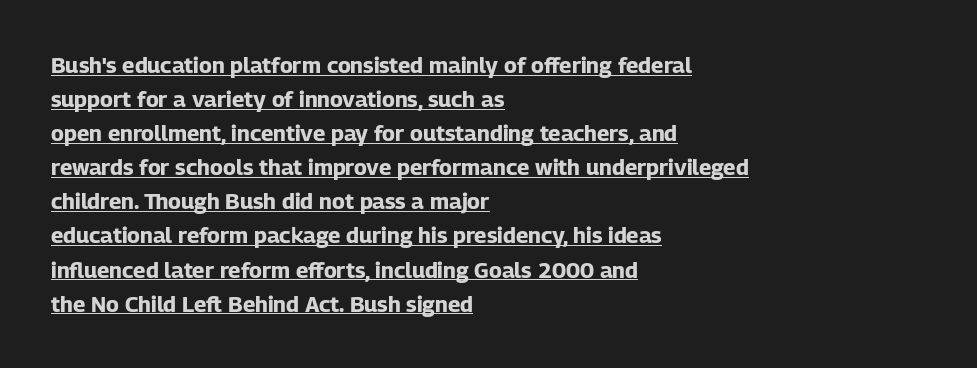
{"italic": "no", "bold": "yes", "underline": "yes", "align": "left", "line_spacing": "normal", "line_spacing_ratio": 1.55, "letter_spacing": "normal", "letter_spacing_em": 0.0, "glyph_px": 22}
